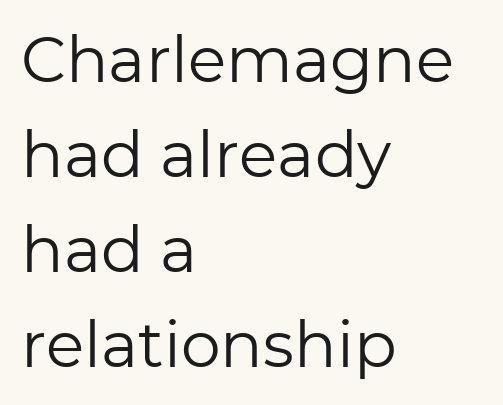
The image shows 63 px regular-weight sans-serif type, upright; set left-aligned, normal line spacing (1.51x), normal letter spacing, not underlined; low stroke contrast and a medium x-height.
